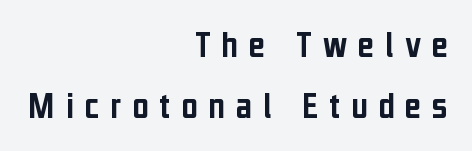
{"serif": "no", "italic": "no", "width": "condensed", "stroke_contrast": "low", "x_height": "medium", "monospaced": "no", "underline": "no", "align": "right", "line_spacing": "normal", "line_spacing_ratio": 1.53, "letter_spacing": "wide", "letter_spacing_em": 0.26, "glyph_px": 40}
